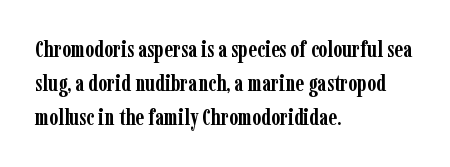
The strip under each line holds only bare page. How are the letters spaced? Ordinarily, with no added tracking. Line spacing here is normal. This rendering uses left alignment, leaving the right contour irregular. When letters stand straight like this, we call the style roman or upright. The rendering uses a bold face; every stroke is thick and dark.
